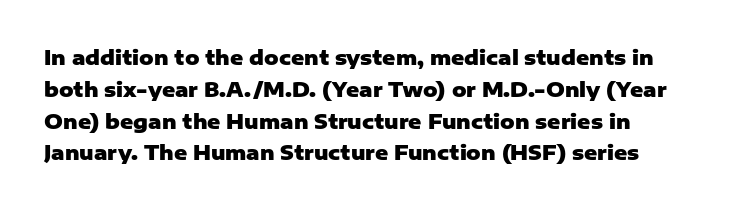
The image shows 20 px bold type, upright; set normal line spacing (1.59x), normal letter spacing, not underlined.
